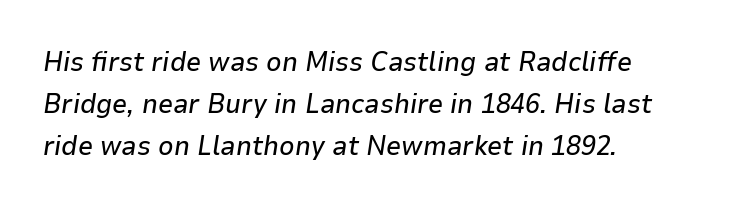
Short and long lines alike share a common starting point at left. Each row of text sits above clean, open space. The rendering uses a moderate line-height, typical for paragraphs. It's the slanting kind of type. There is no visible air inserted between adjacent glyphs.
